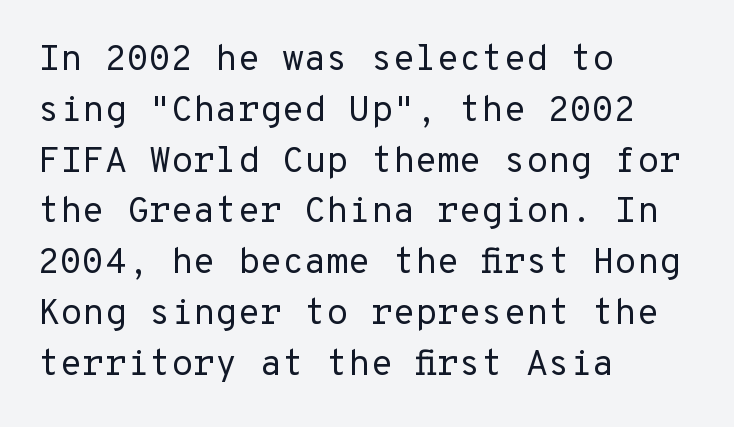
Q: Is the text bold? A: No.
Q: Is the text italic (slanted)? A: No, it is upright.
Q: Is the typeface a serif or a sans-serif typeface? A: Sans-serif.
Q: Is the text underlined? A: No.
Q: How is the paragraph aligned? A: Left-aligned.
Q: Is the spacing between letters normal or unusually wide? A: Normal.
Q: Is the spacing between lines tight, normal or loose? A: Normal.
Q: Width (condensed, normal, or wide)? A: Normal.
Q: Stroke contrast? A: Low.
Q: x-height? A: Medium.
Q: Monospaced? A: Yes.
